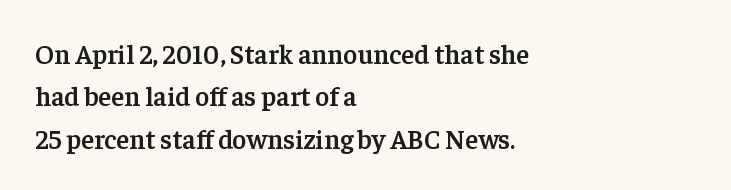
The image shows 27 px text type, upright; set left-aligned, normal line spacing (1.57x), normal letter spacing, not underlined.
